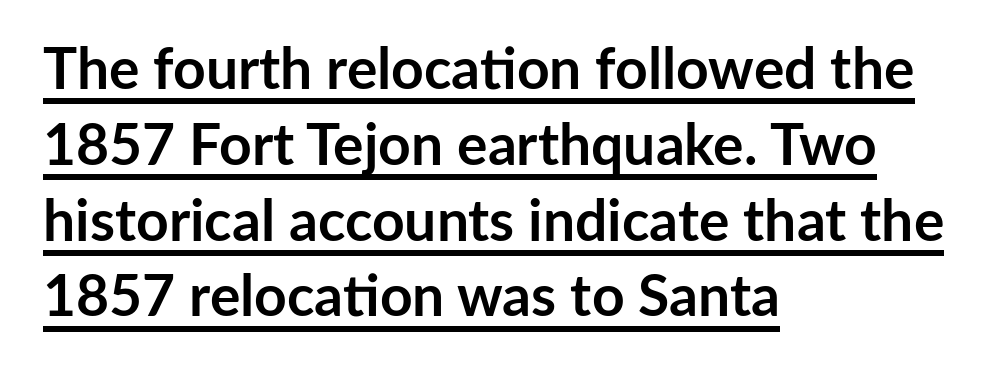
{"serif": "no", "italic": "no", "bold": "yes", "weight": "semibold", "width": "normal", "stroke_contrast": "low", "x_height": "medium", "monospaced": "no", "underline": "yes", "align": "left", "line_spacing": "normal", "line_spacing_ratio": 1.33, "letter_spacing": "normal", "letter_spacing_em": 0.0, "glyph_px": 57}
